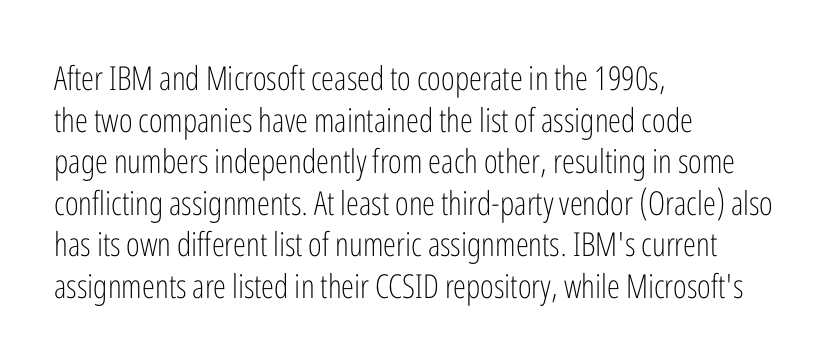
The line texture is even and compact thanks to regular tracking. Heft: none added — not bold. Varying glyph widths throughout — classic text-font behaviour. Letterform terminals end flat and unadorned throughout the passage. Casual observation: everything's shoved over to the left. These lines sit exactly where default settings would place them.
